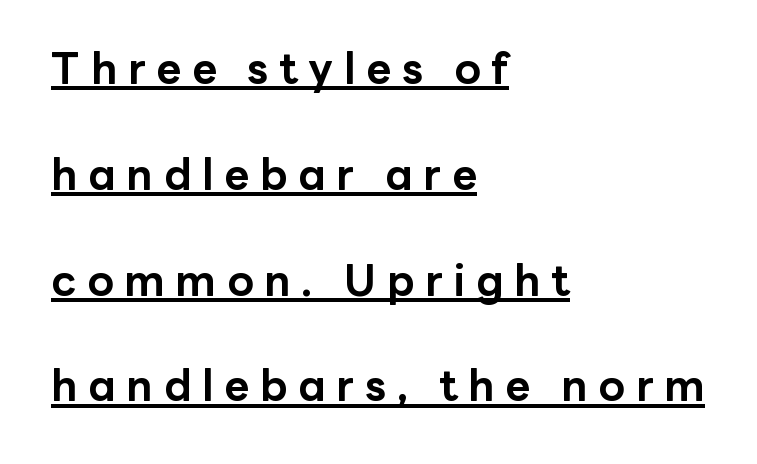
{"serif": "no", "italic": "no", "bold": "yes", "weight": "bold", "width": "normal", "stroke_contrast": "low", "x_height": "medium", "monospaced": "no", "underline": "yes", "align": "left", "line_spacing": "loose", "line_spacing_ratio": 2.46, "letter_spacing": "wide", "letter_spacing_em": 0.25, "glyph_px": 43}
